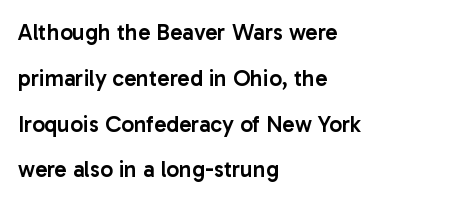
{"italic": "no", "bold": "semi", "underline": "no", "align": "left", "line_spacing": "loose", "line_spacing_ratio": 1.99, "letter_spacing": "normal", "letter_spacing_em": 0.0, "glyph_px": 23}
